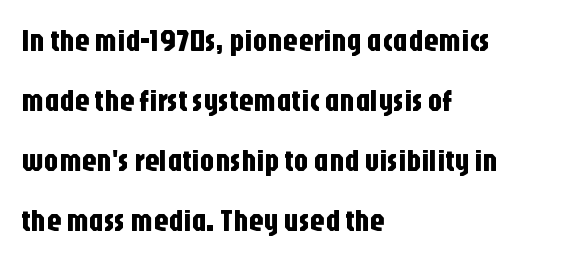
{"serif": "no", "italic": "no", "width": "condensed", "stroke_contrast": "low", "x_height": "large", "monospaced": "no", "underline": "no", "align": "left", "line_spacing": "loose", "line_spacing_ratio": 2.0, "letter_spacing": "normal", "letter_spacing_em": 0.0, "glyph_px": 30}
